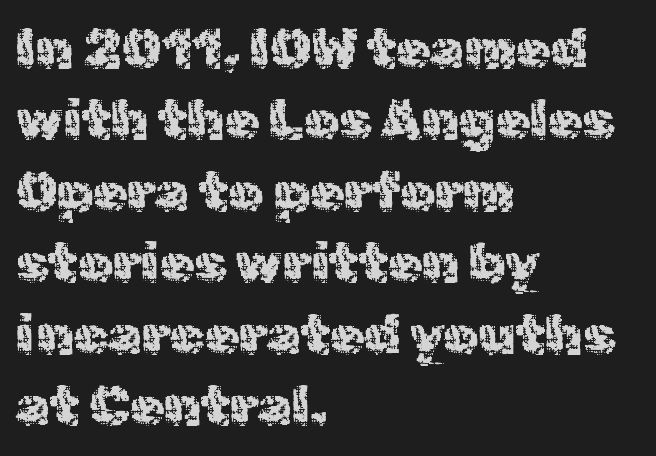
Honestly, the row spacing looks completely unremarkable. Tall strokes in this sample are plumb rather than angled. This sample has the flowing, uneven cadence of proportional lettering. The strip under each line holds only bare page. The passage is arranged the way most books set body copy — flush left.
